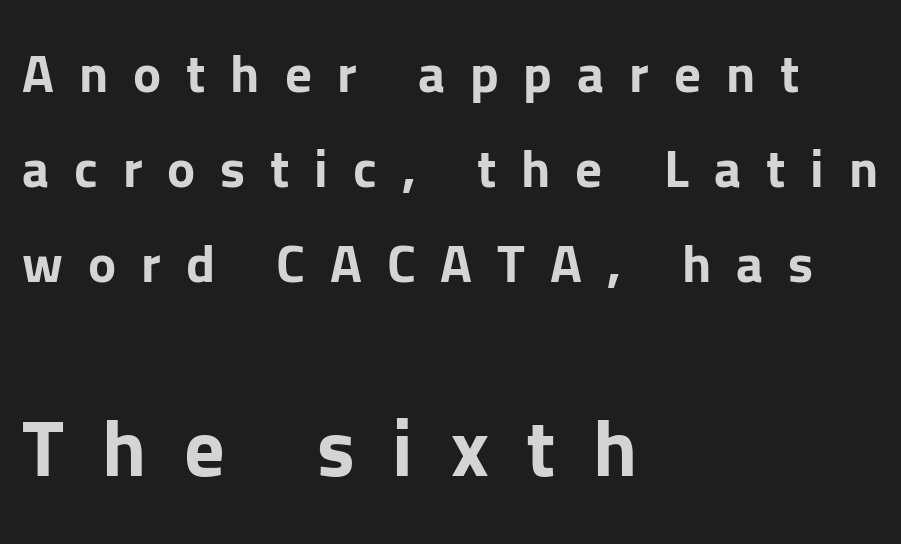
{"serif": "no", "italic": "no", "bold": "yes", "weight": "bold", "width": "normal", "stroke_contrast": "low", "x_height": "medium", "monospaced": "no", "underline": "no", "align": "left", "line_spacing_ratio": 1.79, "letter_spacing": "wide", "letter_spacing_em": 0.47, "larger_block": "second", "size_ratio": 1.51, "glyph_px": 80}
